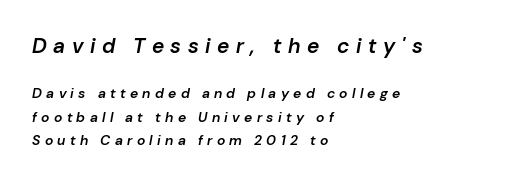
The image shows 21 px text type, italic (leaning right); set left-aligned, normal line spacing (1.68x), unusually wide letter spacing (+0.31 em), not underlined; the first (top) block is 1.5x larger.
